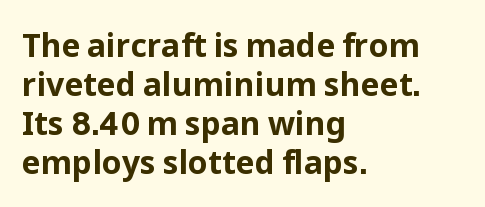
Q: Is the text bold? A: Yes.
Q: Is the text italic (slanted)? A: No, it is upright.
Q: Is the typeface a serif or a sans-serif typeface? A: Sans-serif.
Q: Is the text underlined? A: No.
Q: How is the paragraph aligned? A: Left-aligned.
Q: Is the spacing between letters normal or unusually wide? A: Normal.
Q: Width (condensed, normal, or wide)? A: Normal.
Q: Stroke contrast? A: Low.
Q: x-height? A: Medium.
Q: Monospaced? A: No.
